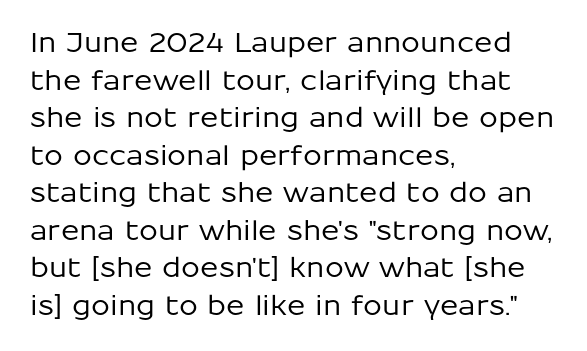
{"italic": "no", "underline": "no", "align": "left", "line_spacing": "normal", "line_spacing_ratio": 1.39, "letter_spacing": "normal", "letter_spacing_em": 0.0, "glyph_px": 27}
